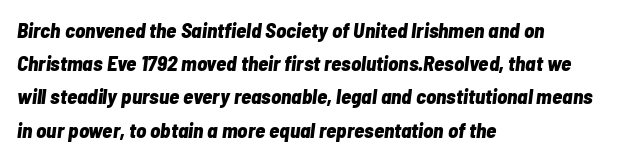
Q: Is the text bold? A: Yes.
Q: Is the text italic (slanted)? A: Yes, it leans right by about 7 degrees.
Q: Is the text underlined? A: No.
Q: How is the paragraph aligned? A: Left-aligned.
Q: Is the spacing between letters normal or unusually wide? A: Normal.
Q: Is the spacing between lines tight, normal or loose? A: Normal.
